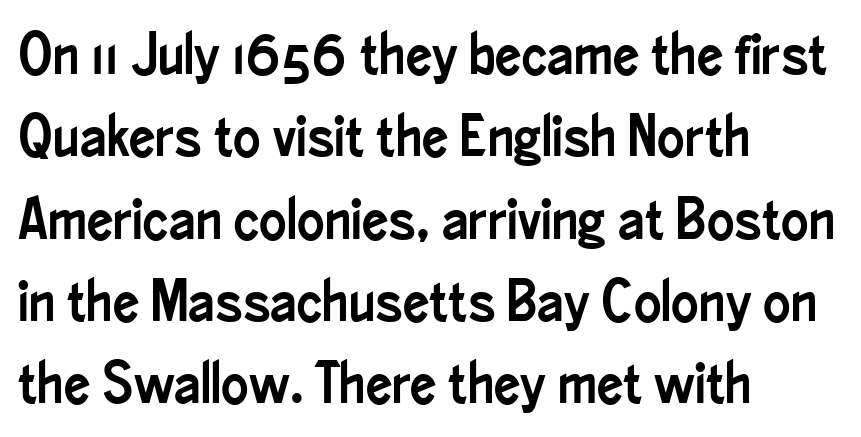
Q: Is the text italic (slanted)? A: No, it is upright.
Q: Is the typeface a serif or a sans-serif typeface? A: Sans-serif.
Q: Is the text underlined? A: No.
Q: How is the paragraph aligned? A: Left-aligned.
Q: Is the spacing between letters normal or unusually wide? A: Normal.
Q: Is the spacing between lines tight, normal or loose? A: Normal.
Q: Width (condensed, normal, or wide)? A: Condensed.
Q: Stroke contrast? A: Low.
Q: x-height? A: Small.
Q: Monospaced? A: No.
